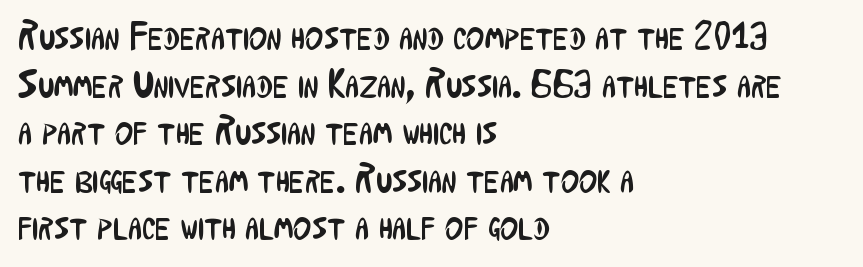
Think of a printed novel: that variable character pitch is what you see here. Does extra space separate the letters? No, they use regular spacing. Notice how the stems are strictly vertical — no italics here. Where is the straight margin? On the left. The zone under the glyphs is completely vacant. This is not heavy type; no bold has been used.
